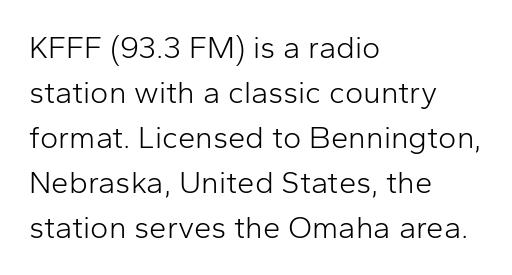
Q: Is the text bold? A: No.
Q: Is the text italic (slanted)? A: No, it is upright.
Q: Is the typeface a serif or a sans-serif typeface? A: Sans-serif.
Q: Is the text underlined? A: No.
Q: How is the paragraph aligned? A: Left-aligned.
Q: Is the spacing between letters normal or unusually wide? A: Normal.
Q: Is the spacing between lines tight, normal or loose? A: Normal.
Q: Width (condensed, normal, or wide)? A: Normal.
Q: Stroke contrast? A: Low.
Q: x-height? A: Medium.
Q: Monospaced? A: No.
